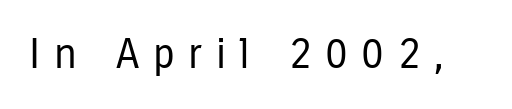
{"serif": "no", "italic": "no", "bold": "no", "weight": "regular", "width": "condensed", "stroke_contrast": "low", "x_height": "medium", "monospaced": "no", "underline": "no", "letter_spacing": "wide", "letter_spacing_em": 0.32, "glyph_px": 42}
